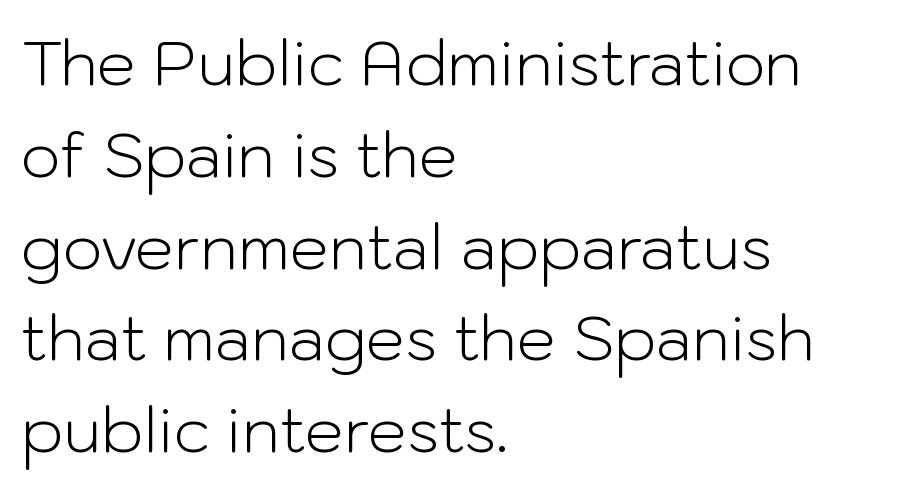
{"serif": "no", "italic": "no", "bold": "no", "weight": "light", "width": "normal", "stroke_contrast": "low", "x_height": "medium", "monospaced": "no", "underline": "no", "align": "left", "line_spacing": "normal", "line_spacing_ratio": 1.48, "letter_spacing": "normal", "letter_spacing_em": 0.0, "glyph_px": 62}
